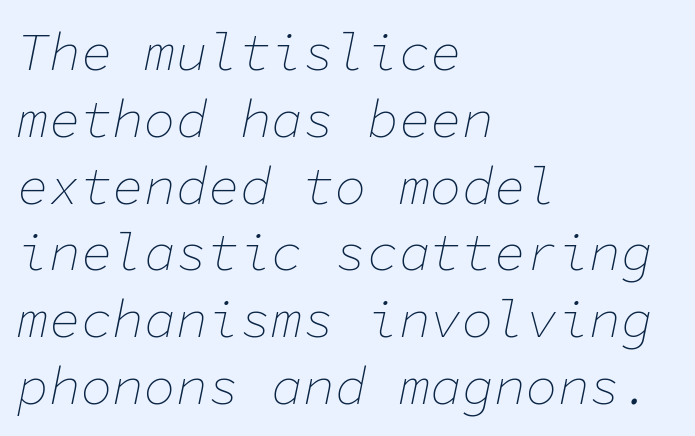
Q: Is the text bold? A: No.
Q: Is the text italic (slanted)? A: Yes, it leans right by about 11 degrees.
Q: Is the text underlined? A: No.
Q: How is the paragraph aligned? A: Left-aligned.
Q: Is the spacing between letters normal or unusually wide? A: Normal.
Q: Is the spacing between lines tight, normal or loose? A: Normal.
Q: Width (condensed, normal, or wide)? A: Normal.
Q: Stroke contrast? A: Low.
Q: x-height? A: Medium.
Q: Monospaced? A: Yes.
